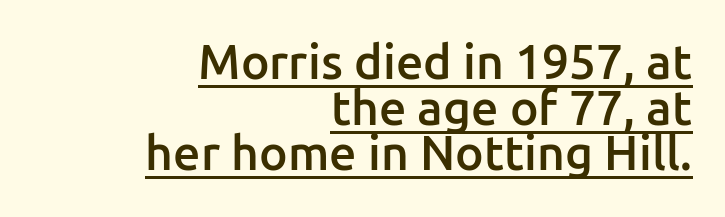
Q: Is the text bold? A: Semi-bold.
Q: Is the text italic (slanted)? A: No, it is upright.
Q: Is the typeface a serif or a sans-serif typeface? A: Sans-serif.
Q: Is the text underlined? A: Yes.
Q: How is the paragraph aligned? A: Right-aligned.
Q: Is the spacing between letters normal or unusually wide? A: Normal.
Q: Is the spacing between lines tight, normal or loose? A: Tight.
Q: Width (condensed, normal, or wide)? A: Normal.
Q: Stroke contrast? A: Low.
Q: x-height? A: Medium.
Q: Monospaced? A: No.
